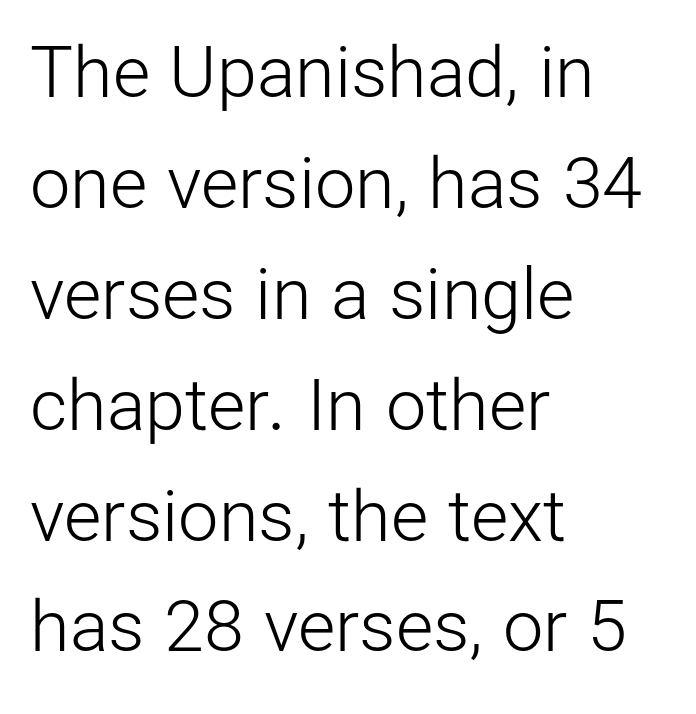
Anything drawn beneath the words? Only blank space. Visually the block forms a straight wall on the left and a jagged coastline on the right. Note: no serifs on the glyphs. The font sits on the lighter half of the weight spectrum, regular included. There is no visible air inserted between adjacent glyphs.
